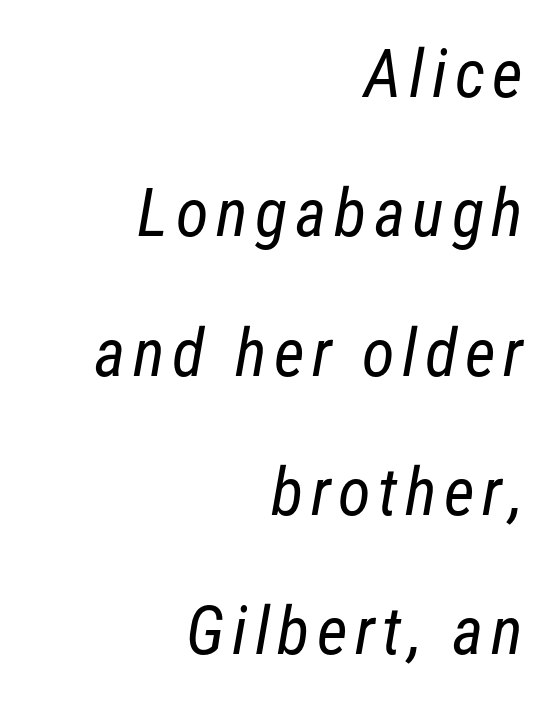
Horizontal bands of white between lines are thick stripes. These glyphs show unthickened strokes, regular width or finer. Underlining? Definitely not there. This sample has the flowing, uneven cadence of proportional lettering.
